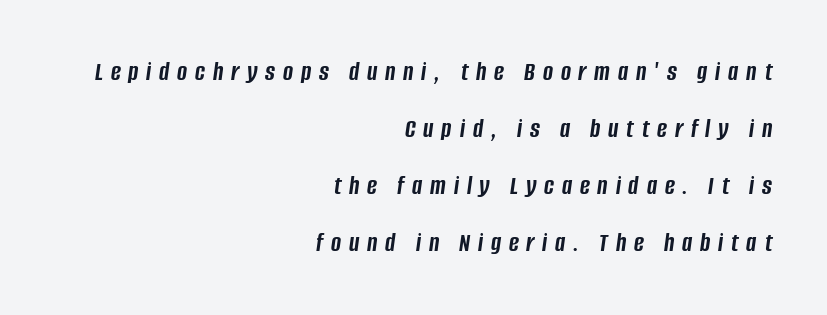
It's the slanting kind of type. Reading down the column, the eye jumps a long way to each next line. Casual observation: everything's shoved over to the right. How heavy is the stroke? Heavy — this is a bold.
